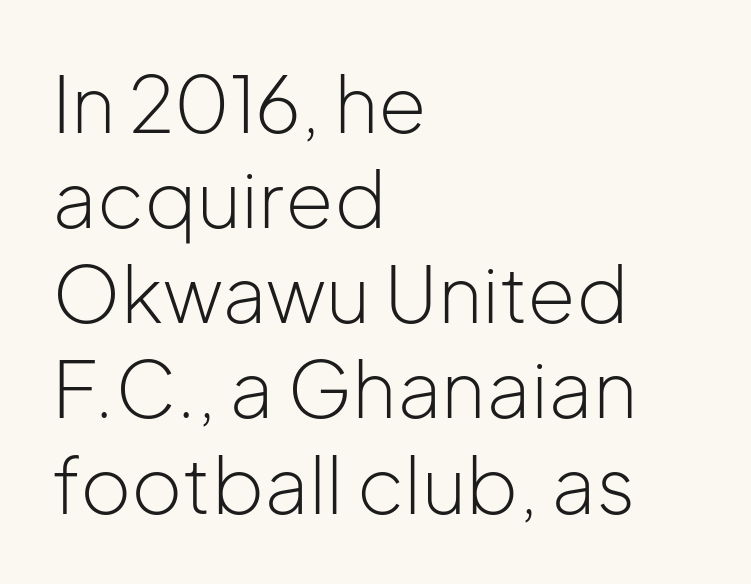
The image shows 78 px light sans-serif type, upright; set left-aligned, line spacing 1.22x, normal letter spacing, not underlined; low stroke contrast and a medium x-height.
